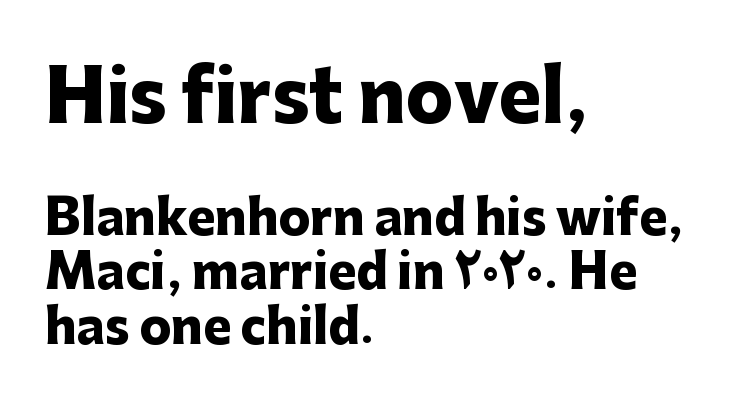
{"serif": "no", "italic": "no", "bold": "yes", "weight": "heavy", "width": "normal", "stroke_contrast": "low", "x_height": "medium", "monospaced": "no", "underline": "no", "align": "left", "line_spacing": "tight", "line_spacing_ratio": 1.15, "letter_spacing": "normal", "letter_spacing_em": 0.0, "larger_block": "first", "size_ratio": 1.51, "glyph_px": 71}
